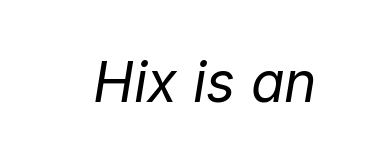
The image shows 55 px regular-weight type, italic (leaning right); set normal letter spacing, not underlined; low stroke contrast and a medium x-height.
